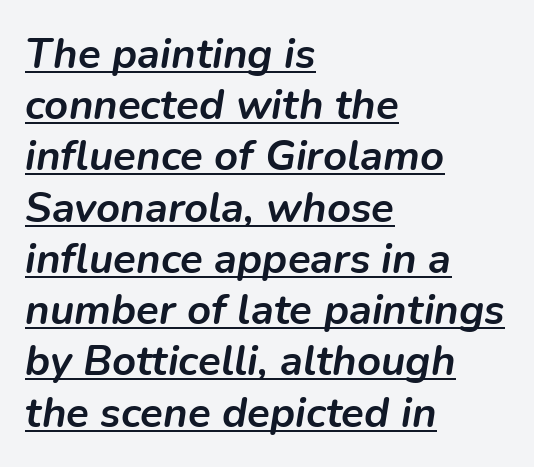
{"italic": "yes", "lean": "right", "slant_degrees": 9, "bold": "yes", "weight": "semibold", "width": "normal", "stroke_contrast": "low", "x_height": "medium", "monospaced": "no", "underline": "yes", "align": "left", "line_spacing_ratio": 1.22, "letter_spacing": "normal", "letter_spacing_em": 0.0, "glyph_px": 42}
